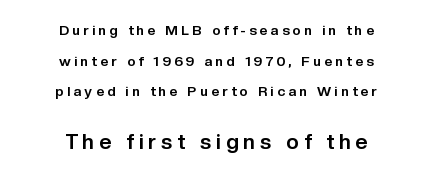
Q: Is the text bold? A: Yes.
Q: Is the text italic (slanted)? A: No, it is upright.
Q: Is the text underlined? A: No.
Q: How is the paragraph aligned? A: Centered.
Q: Is the spacing between letters normal or unusually wide? A: Unusually wide.
Q: Is the spacing between lines tight, normal or loose? A: Loose.
Q: Which block of text is set in a larger size, the first (top) or the second (bottom)? A: The second (bottom) one.
